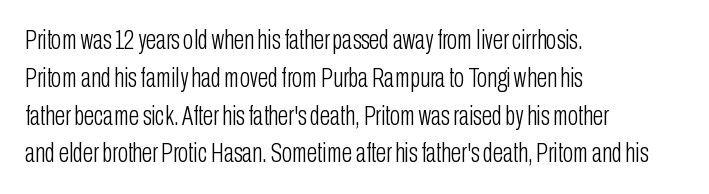
The image shows 27 px text type, upright; set left-aligned, normal line spacing (1.4x), normal letter spacing, not underlined.
